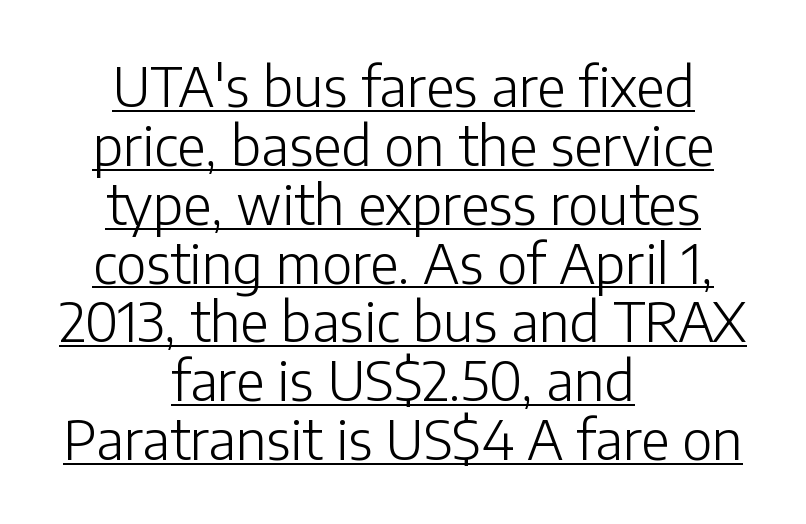
{"serif": "no", "italic": "no", "bold": "no", "weight": "light", "width": "normal", "stroke_contrast": "low", "x_height": "medium", "monospaced": "no", "underline": "yes", "align": "center", "line_spacing": "tight", "line_spacing_ratio": 1.07, "letter_spacing": "normal", "letter_spacing_em": 0.0, "glyph_px": 55}
